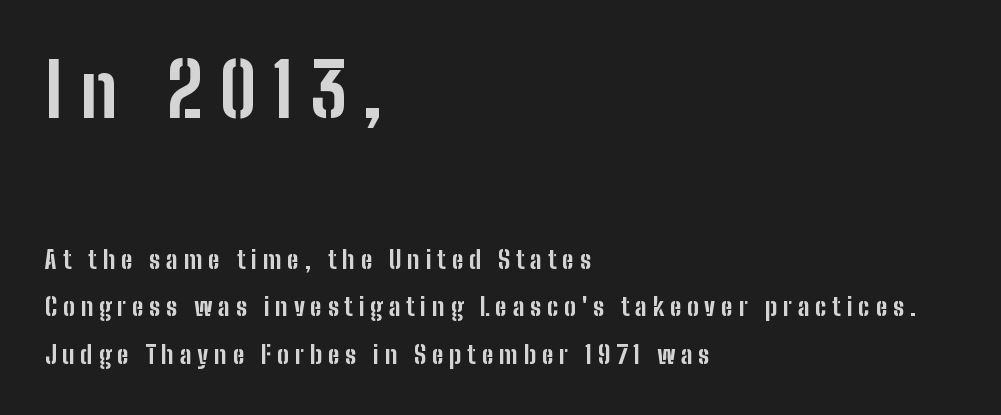
Compare the two chunks: the upper has the greater cap height. The characters look thick and weighty, a clear bold. This sample uses a sans-serif face. The compositor pushed each line to the left boundary.
